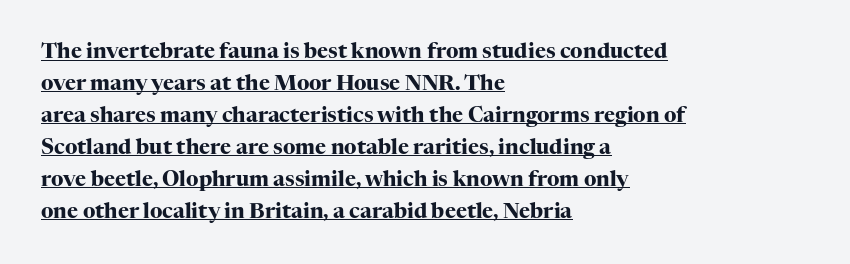
Compared with undecorated copy, this sample adds a rule below the words. This rendering uses left alignment, leaving the right contour irregular. Pretty heavy lettering here — definitely bold. Inter-character spacing is left at the font's built-in metrics. Vertical spacing — default.
